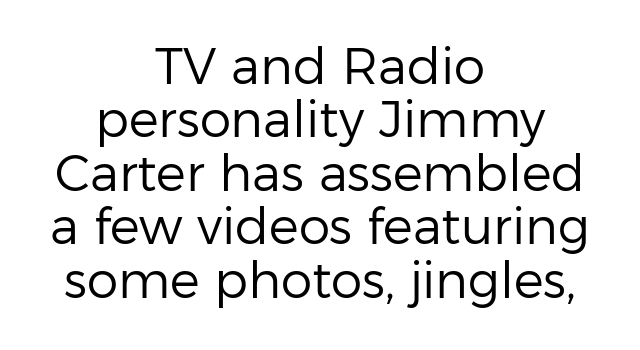
Quick note: underline off. There is no visible air inserted between adjacent glyphs. A typesetter would call this proportional, since set widths differ per character. One-word summary of the alignment: center. The lettering holds an erect, upright posture throughout.
